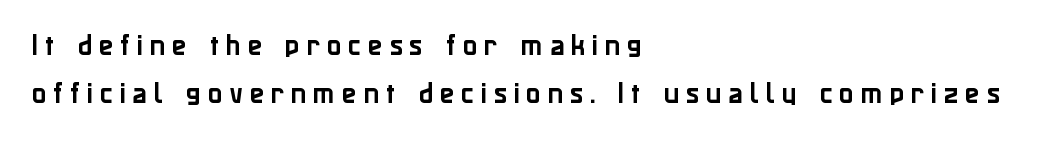
Rows of type keep a wide berth in the vertical direction. Posture: straight, roman, zero tilt. Loose tracking; the words dissolve into strings of separated letters. The passage shown is not underscored anywhere. The paragraph has a hard left edge and a soft right edge.
